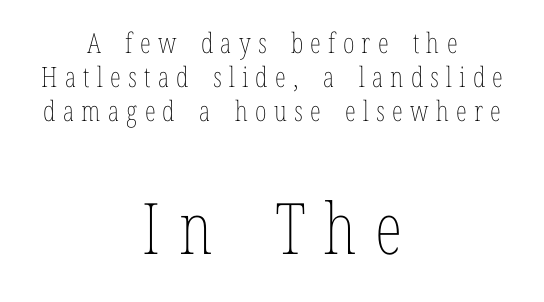
This sample has the flowing, uneven cadence of proportional lettering. Alignment: centered. The font is comparable to plain body text, perhaps lighter. The line texture is sparse and dotted thanks to wide tracking. This sample uses an upright cut, with every glyph sitting square on the baseline.
